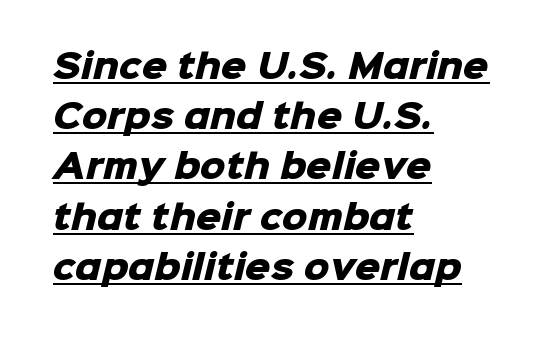
The image shows 32 px heavy sans-serif type; set left-aligned, normal line spacing (1.57x), normal letter spacing, underlined; low stroke contrast and a medium x-height.
